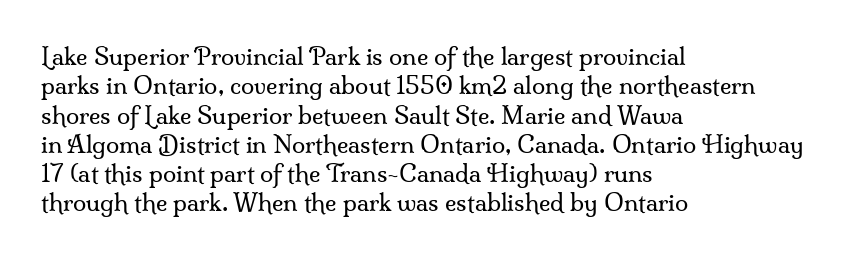
Notice how the stems are strictly vertical — no italics here. Standard letterfit; no display-style spreading of the glyphs. The space beneath each line is pristine and unruled. Counters stay open thanks to moderate or lighter strokes. A classic flush-left, rag-right setting is used for this passage.
